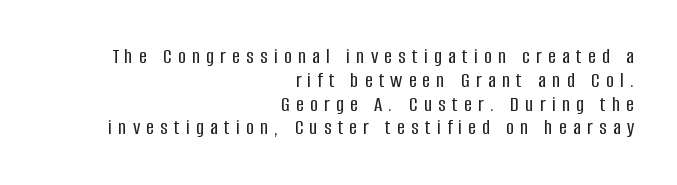
The image shows 22 px text type, upright; set right-aligned, tight line spacing (1.08x), unusually wide letter spacing (+0.28 em), not underlined.
